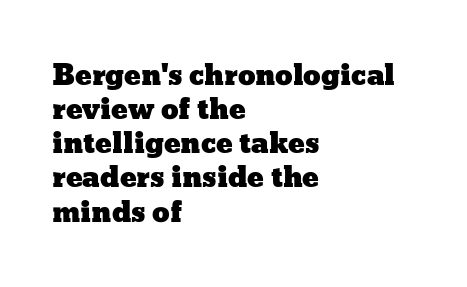
Q: Is the text italic (slanted)? A: No, it is upright.
Q: Is the text underlined? A: No.
Q: How is the paragraph aligned? A: Left-aligned.
Q: Is the spacing between letters normal or unusually wide? A: Normal.
Q: Width (condensed, normal, or wide)? A: Wide.
Q: Stroke contrast? A: Low.
Q: x-height? A: Medium.
Q: Monospaced? A: No.
